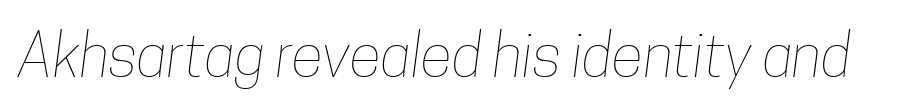
{"bold": "no", "weight": "thin", "width": "condensed", "stroke_contrast": "low", "x_height": "medium", "monospaced": "no", "underline": "no", "letter_spacing": "normal", "letter_spacing_em": 0.0, "glyph_px": 59}
